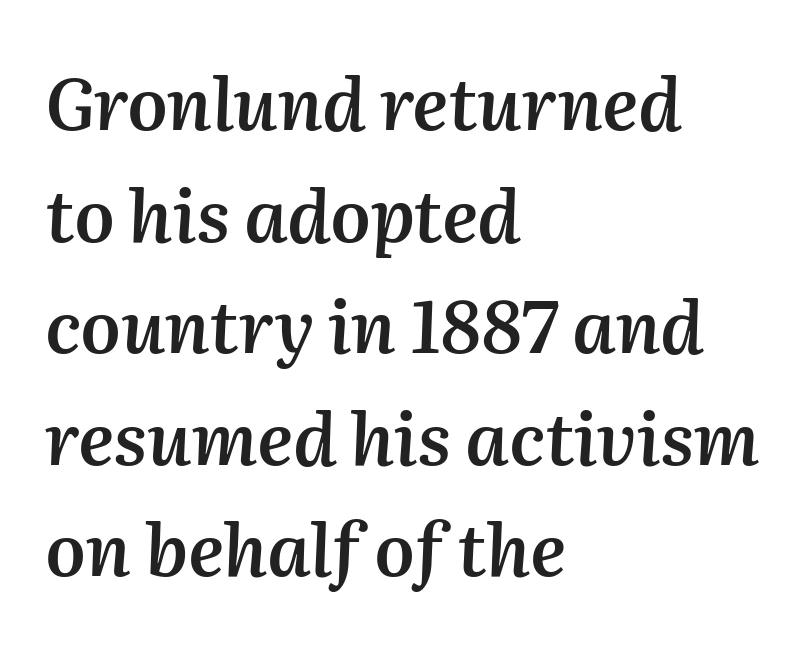
The image shows 72 px semibold type, italic (leaning right); set left-aligned, normal line spacing (1.55x), normal letter spacing, not underlined; medium stroke contrast and a medium x-height.
